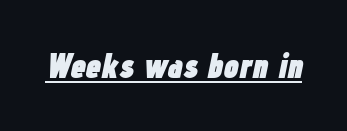
Q: Is the text bold? A: Yes.
Q: Is the text italic (slanted)? A: Yes, it leans right by about 12 degrees.
Q: Is the text underlined? A: Yes.
Q: Is the spacing between letters normal or unusually wide? A: Normal.
Q: Width (condensed, normal, or wide)? A: Condensed.
Q: Stroke contrast? A: Low.
Q: x-height? A: Medium.
Q: Monospaced? A: No.
